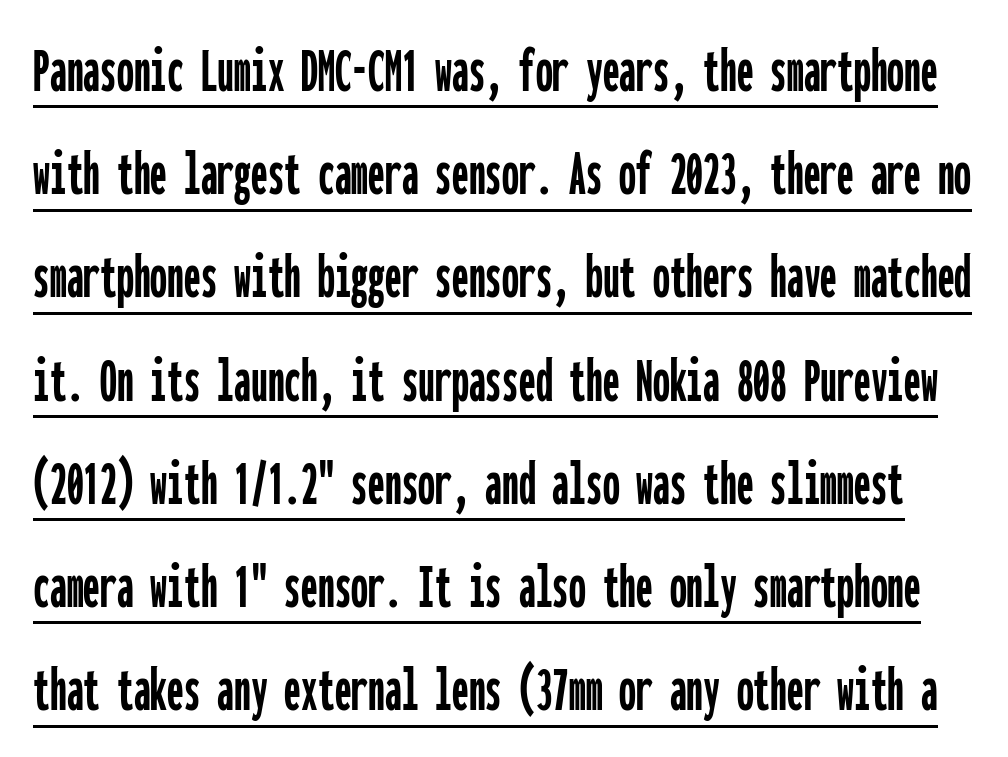
Q: Is the text italic (slanted)? A: No, it is upright.
Q: Is the typeface a serif or a sans-serif typeface? A: Sans-serif.
Q: Is the text underlined? A: Yes.
Q: Is the spacing between letters normal or unusually wide? A: Normal.
Q: Is the spacing between lines tight, normal or loose? A: Normal.
Q: Width (condensed, normal, or wide)? A: Condensed.
Q: Stroke contrast? A: Low.
Q: x-height? A: Medium.
Q: Monospaced? A: Yes.
